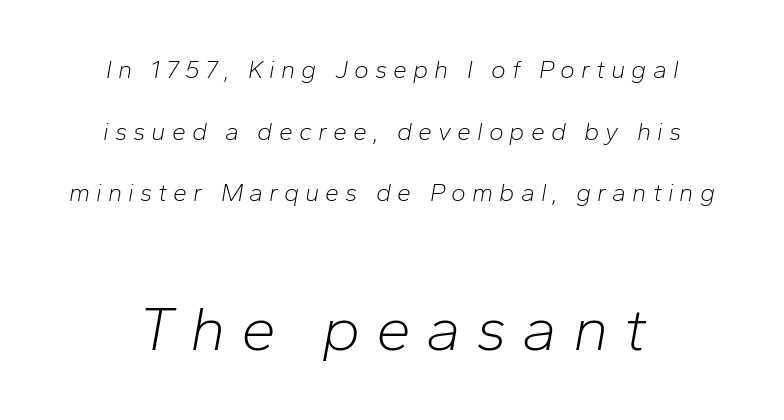
{"italic": "yes", "lean": "right", "slant_degrees": 10, "bold": "no", "weight": "light", "width": "normal", "stroke_contrast": "low", "x_height": "medium", "monospaced": "no", "underline": "no", "align": "center", "line_spacing": "loose", "line_spacing_ratio": 2.47, "letter_spacing": "wide", "letter_spacing_em": 0.24, "larger_block": "second", "size_ratio": 2.52, "glyph_px": 63}
